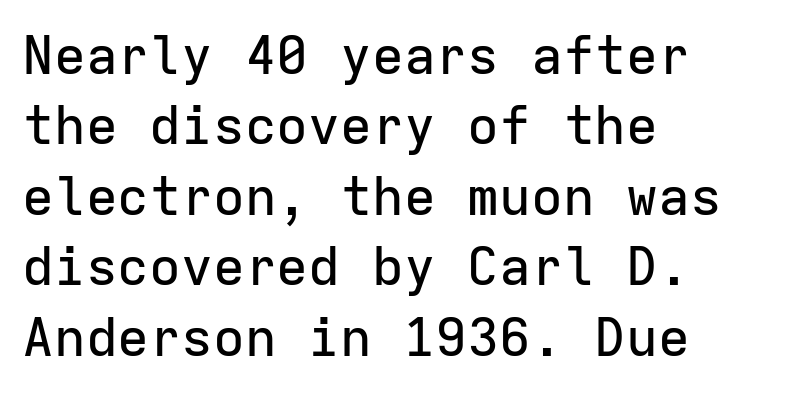
Short note: letters normally spaced. Horizontal alignment here is leftward, the default for most running prose. Nope, no serifs anywhere on these letters. Words float on clear page, feet unadorned. The letters march in equal steps, a hallmark of fixed-pitch type.
